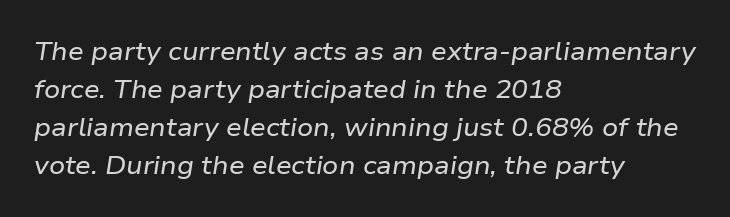
The image shows 25 px text type, italic (leaning right); set left-aligned, normal line spacing (1.52x), normal letter spacing, not underlined.
